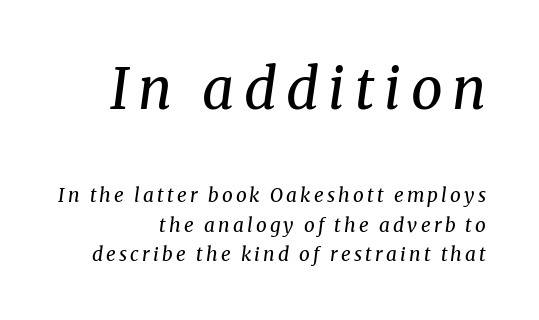
Which chunk is bigger? The first one — the top block dwarfs the bottom. Descenders hang freely into open space. Typeset ragged left — the right edge is the straight one. The vertical gap from one line to the next is medium. Each letter's strokes conclude with small projecting serifs.
